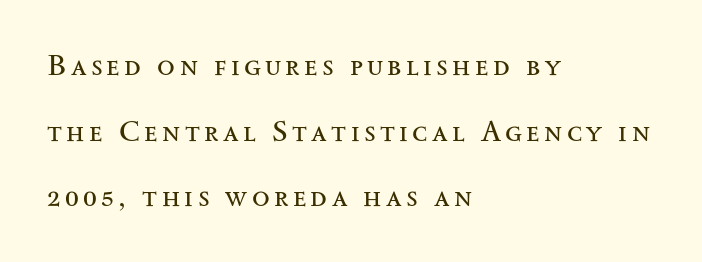
A light-to-regular cut is what we see here. Each letter keeps its own natural width here, so spacing adapts to shape. This sample trades compactness for vertical openness between lines. The rendering anchors every line to the left-hand side.
